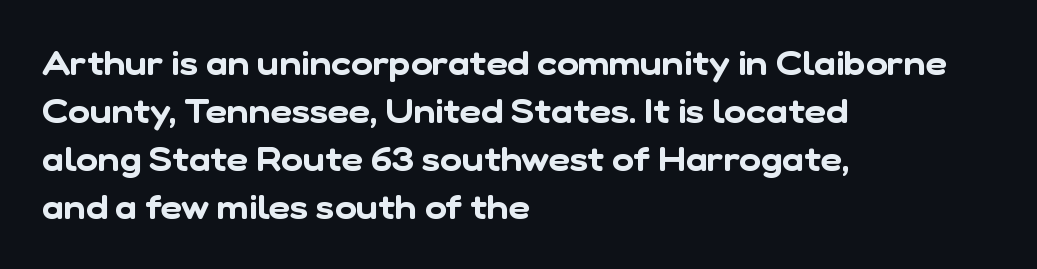
Regarding leading, the lines here are spaced in the standard way. This sample is left-justified, so line endings fall wherever the words run out. Honestly, there is no underline to notice here at all. The face used here is rendered with its standard letterfit.
